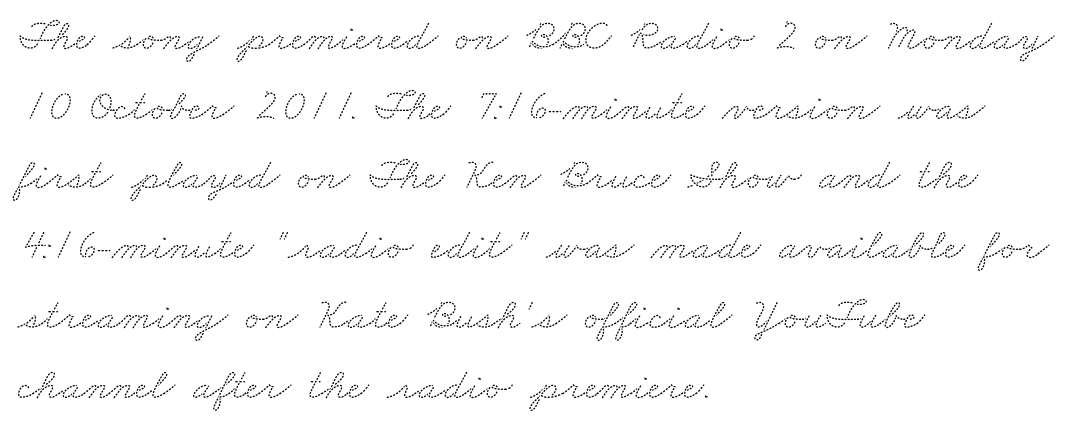
{"serif": "yes", "width": "wide", "stroke_contrast": "medium", "x_height": "small", "monospaced": "no", "underline": "no", "align": "left", "line_spacing": "normal", "line_spacing_ratio": 1.55, "letter_spacing": "normal", "letter_spacing_em": 0.0, "glyph_px": 45}
